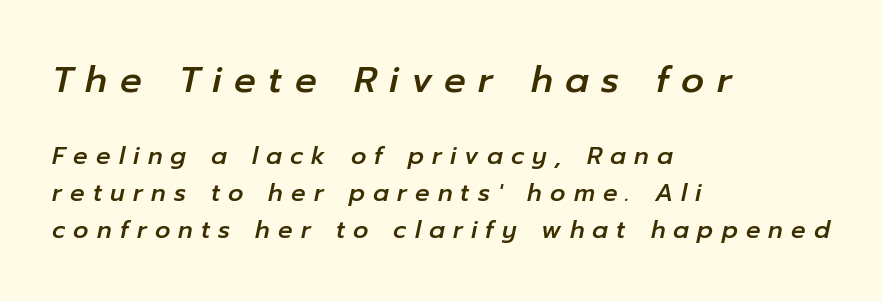
The image shows 36 px text type, italic (leaning right); set left-aligned, normal line spacing (1.55x), unusually wide letter spacing (+0.34 em), not underlined; the first (top) block is 1.5x larger; low stroke contrast and a medium x-height.
